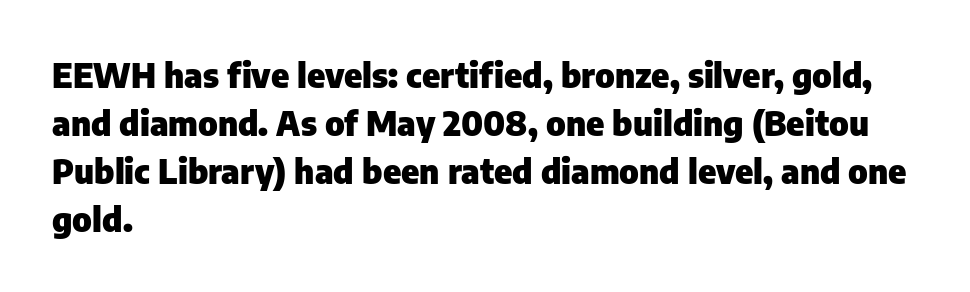
This rendering uses left alignment, leaving the right contour irregular. A full-strength bold gives these letters their thick strokes. The axis of the letterforms is exactly vertical. A typesetter would call this proportional, since set widths differ per character. Nothing sits at the stroke ends, so this counts as sans-serif.
